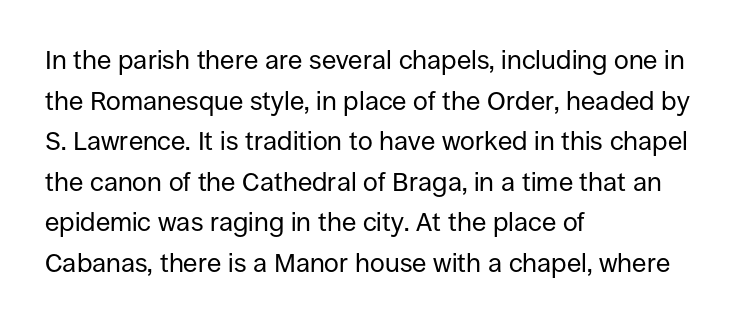
{"italic": "no", "bold": "no", "underline": "no", "align": "left", "line_spacing": "normal", "line_spacing_ratio": 1.56, "letter_spacing": "normal", "letter_spacing_em": 0.0, "glyph_px": 26}
